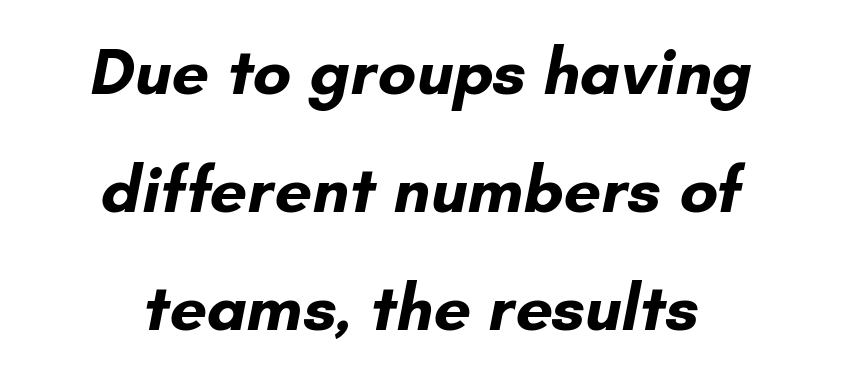
The image shows 66 px bold sans-serif type; set centered, line spacing 1.79x, normal letter spacing, not underlined; low stroke contrast and a small x-height.
